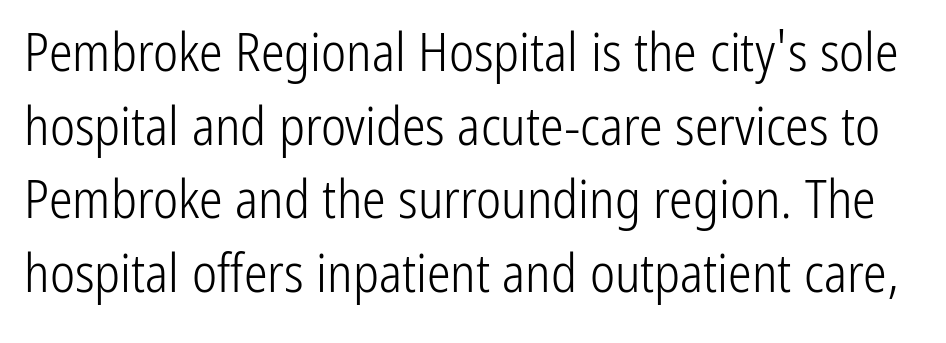
Nobody drew a line under any word here. Character widths vary here, with narrow letters taking less room than wide ones. Rows of type keep a routine distance in the vertical direction. The face used here is a sans, in the tradition of grotesques and geometrics. The axis of the letterforms is exactly vertical. No chunkiness to these letters — they're not bold.
